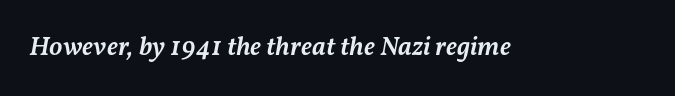
Q: Is the text bold? A: Semi-bold.
Q: Is the text italic (slanted)? A: Yes, it leans right by about 11 degrees.
Q: Is the text underlined? A: No.
Q: Is the spacing between letters normal or unusually wide? A: Normal.
